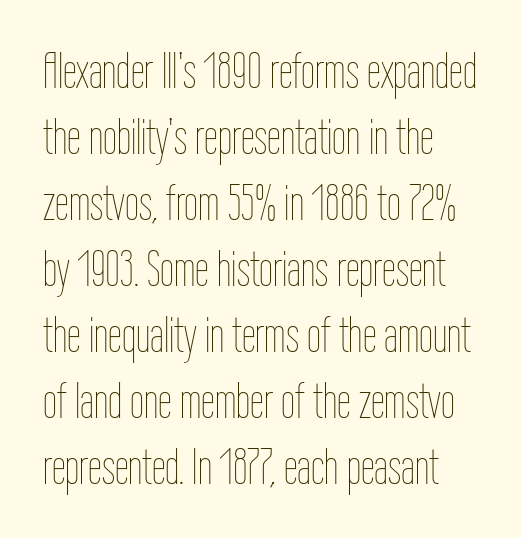
Q: Is the text bold? A: No.
Q: Is the text italic (slanted)? A: No, it is upright.
Q: Is the text underlined? A: No.
Q: How is the paragraph aligned? A: Left-aligned.
Q: Is the spacing between letters normal or unusually wide? A: Normal.
Q: Is the spacing between lines tight, normal or loose? A: Normal.
Q: Width (condensed, normal, or wide)? A: Condensed.
Q: Stroke contrast? A: Low.
Q: x-height? A: Medium.
Q: Monospaced? A: No.
